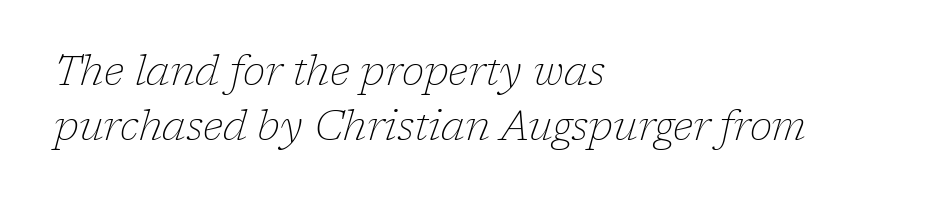
The image shows 41 px thin serif type, italic (leaning right); set left-aligned, normal line spacing (1.34x), normal letter spacing, not underlined; low stroke contrast and a medium x-height.
